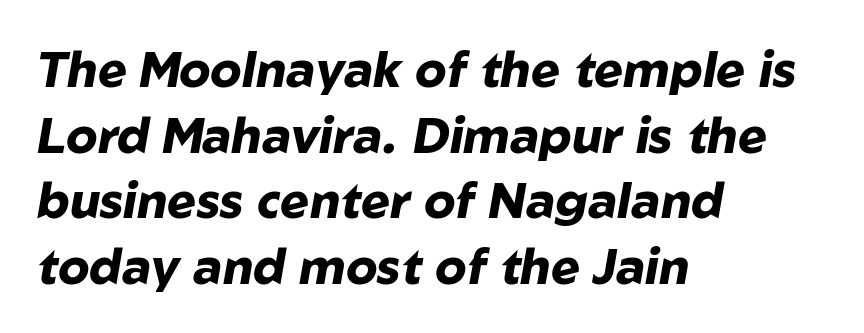
Q: Is the text bold? A: Yes.
Q: Is the text italic (slanted)? A: Yes, it leans right by about 10 degrees.
Q: Is the text underlined? A: No.
Q: How is the paragraph aligned? A: Left-aligned.
Q: Is the spacing between letters normal or unusually wide? A: Normal.
Q: Is the spacing between lines tight, normal or loose? A: Normal.
Q: Width (condensed, normal, or wide)? A: Normal.
Q: Stroke contrast? A: Low.
Q: x-height? A: Medium.
Q: Monospaced? A: No.
